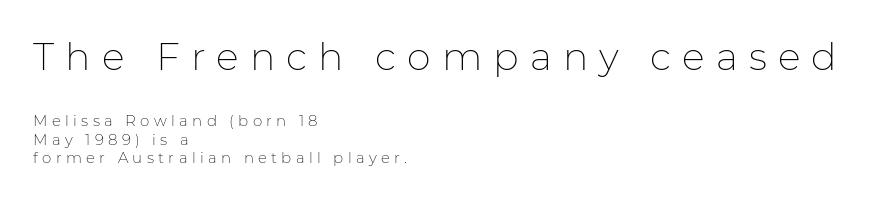
{"serif": "no", "italic": "no", "bold": "no", "weight": "thin", "width": "normal", "stroke_contrast": "low", "x_height": "medium", "monospaced": "no", "underline": "no", "align": "left", "line_spacing": "normal", "line_spacing_ratio": 1.25, "letter_spacing": "wide", "letter_spacing_em": 0.29, "larger_block": "first", "size_ratio": 2.53, "glyph_px": 38}
